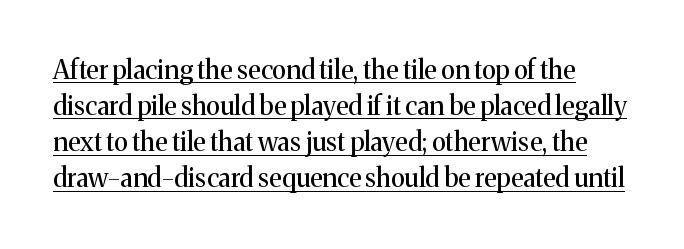
Italic: no, the glyphs are upright roman. This is not heavy type; no bold has been used. Underlined type. You could call the tracking neutral — neither tight nor loose. Is there much room between lines? A standard amount, neither cramped nor airy.
